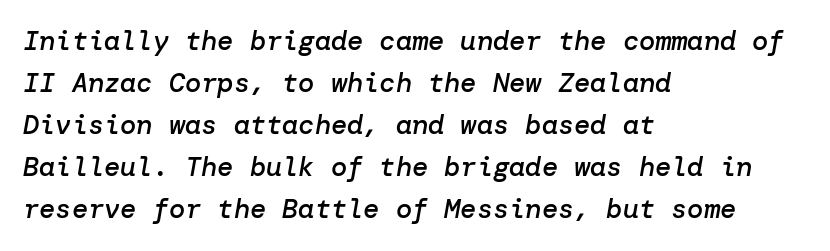
The image shows 27 px text type, italic (leaning right); set left-aligned, normal line spacing (1.56x), normal letter spacing, not underlined.
